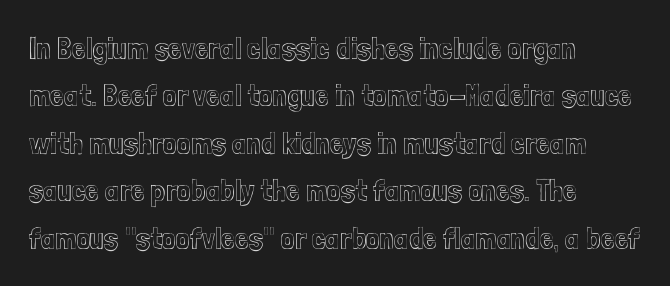
Q: Is the text italic (slanted)? A: No, it is upright.
Q: Is the text underlined? A: No.
Q: How is the paragraph aligned? A: Left-aligned.
Q: Is the spacing between letters normal or unusually wide? A: Normal.
Q: Is the spacing between lines tight, normal or loose? A: Normal.
Q: Width (condensed, normal, or wide)? A: Condensed.
Q: x-height? A: Medium.
Q: Monospaced? A: No.
